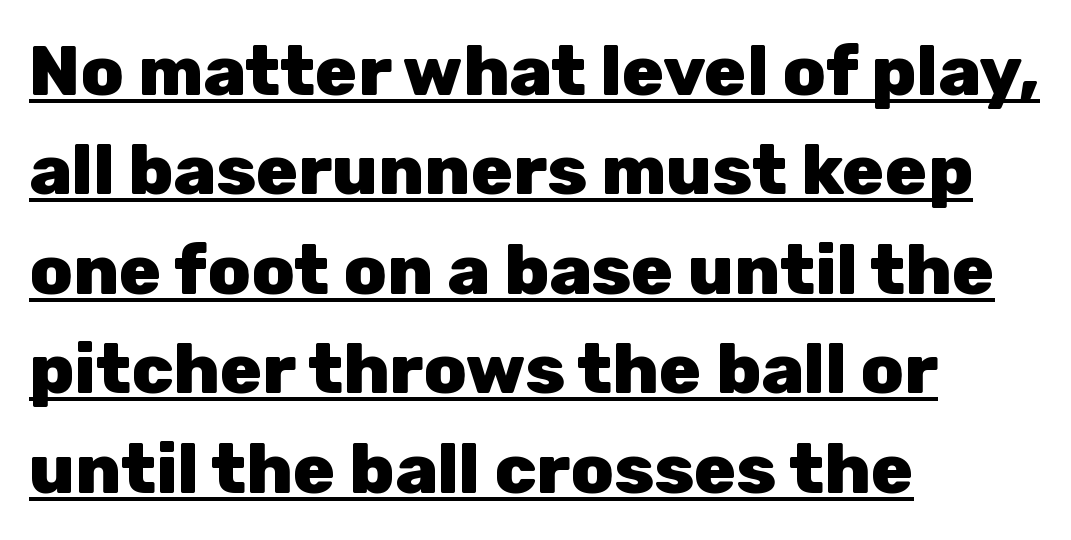
Unlike italic type, these characters show no tilt at all. The rendering anchors every line to the left-hand side. Decoration check: the copy is underlined. Does the leading feel generous? No, just average.
